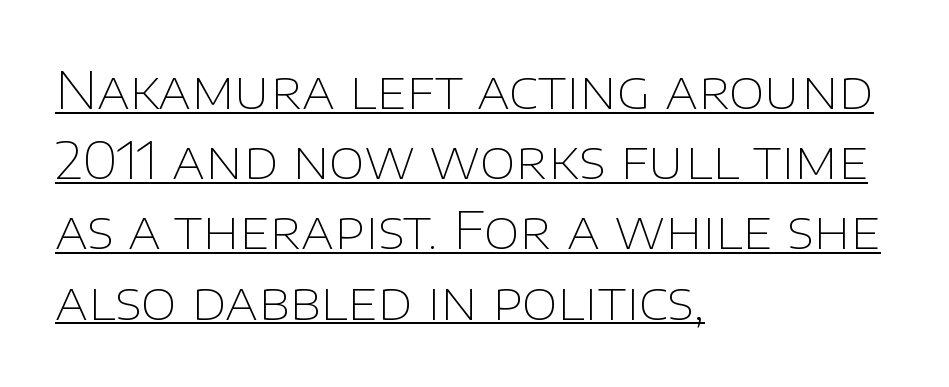
{"serif": "no", "italic": "no", "bold": "no", "weight": "thin", "width": "normal", "stroke_contrast": "low", "x_height": "large", "monospaced": "no", "underline": "yes", "align": "left", "line_spacing": "normal", "line_spacing_ratio": 1.35, "letter_spacing": "normal", "letter_spacing_em": 0.0, "glyph_px": 52}
